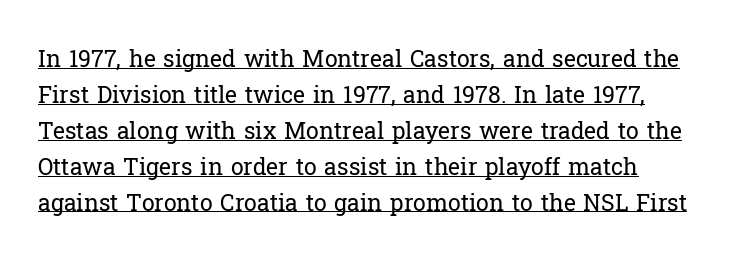
{"italic": "no", "bold": "no", "underline": "yes", "line_spacing": "normal", "line_spacing_ratio": 1.56, "letter_spacing": "normal", "letter_spacing_em": 0.0, "glyph_px": 23}
